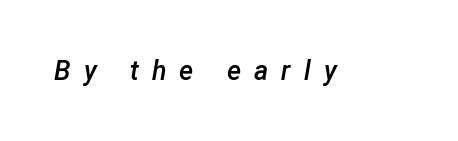
Q: Is the text bold? A: Semi-bold.
Q: Is the text italic (slanted)? A: Yes, it leans right by about 12 degrees.
Q: Is the text underlined? A: No.
Q: Is the spacing between letters normal or unusually wide? A: Unusually wide.
